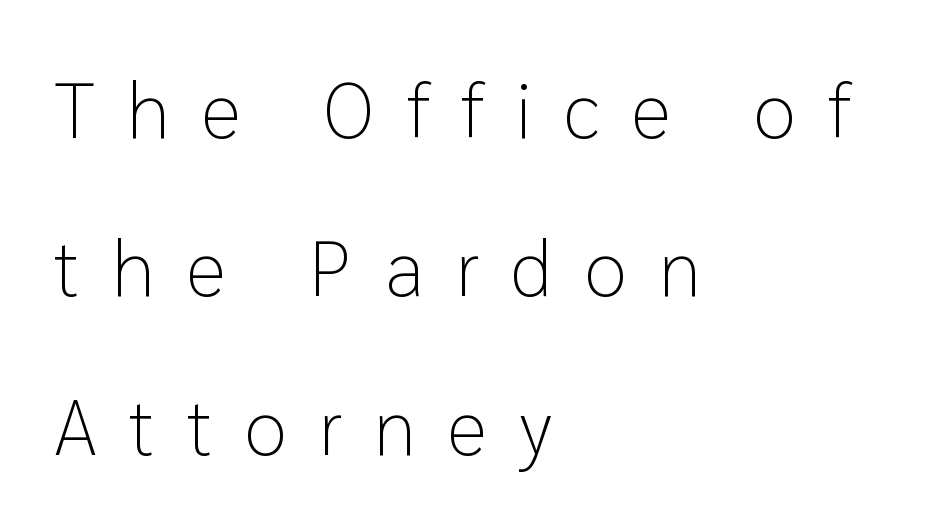
Q: Is the text bold? A: No.
Q: Is the text italic (slanted)? A: No, it is upright.
Q: Is the typeface a serif or a sans-serif typeface? A: Sans-serif.
Q: Is the text underlined? A: No.
Q: How is the paragraph aligned? A: Left-aligned.
Q: Is the spacing between letters normal or unusually wide? A: Unusually wide.
Q: Is the spacing between lines tight, normal or loose? A: Loose.
Q: Width (condensed, normal, or wide)? A: Normal.
Q: Stroke contrast? A: Low.
Q: x-height? A: Medium.
Q: Monospaced? A: No.
